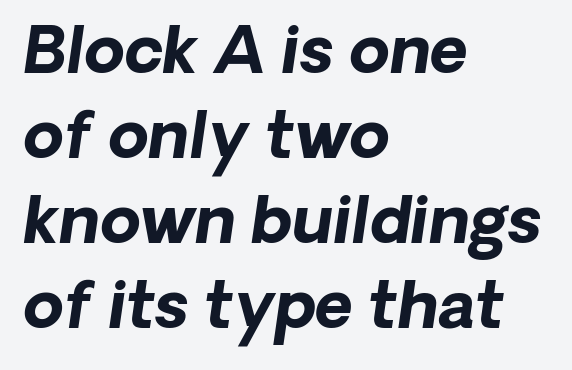
{"italic": "yes", "lean": "right", "slant_degrees": 8, "bold": "yes", "weight": "bold", "width": "normal", "stroke_contrast": "low", "x_height": "medium", "monospaced": "no", "underline": "no", "align": "left", "line_spacing": "normal", "line_spacing_ratio": 1.31, "letter_spacing": "normal", "letter_spacing_em": 0.0, "glyph_px": 65}
